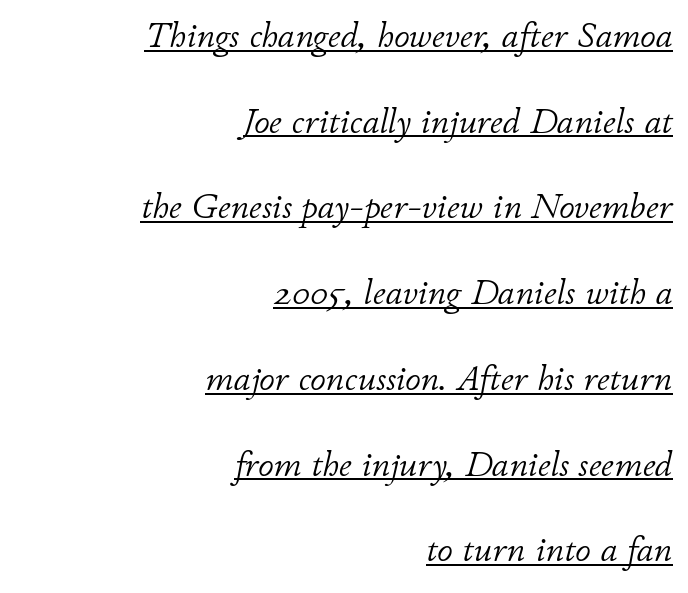
A typesetter would call this leading open, well beyond the default. Each stroke keeps to a modest, everyday thickness or less. Inter-character spacing is left at the font's built-in metrics. Note the varied advance widths — an 'i' is clearly narrower than an 'm'. Short and long lines alike share a common ending point at right.
